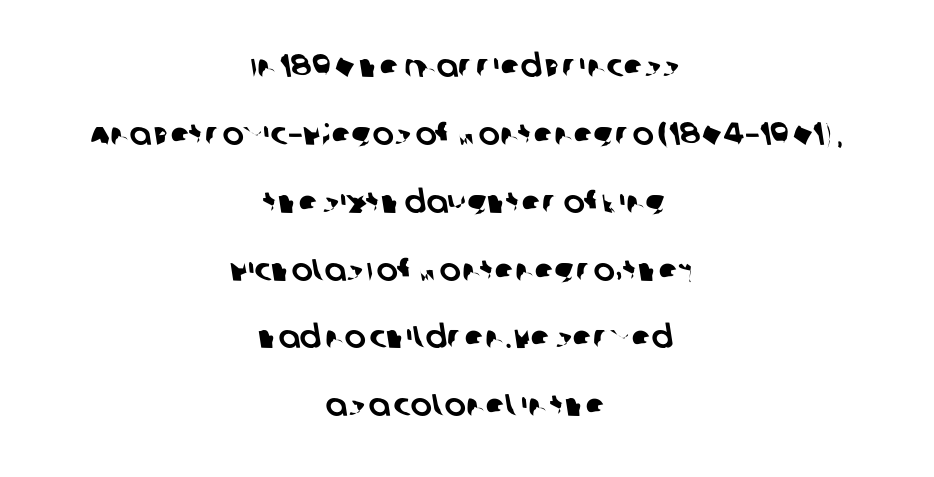
Q: Is the typeface a serif or a sans-serif typeface? A: Sans-serif.
Q: Is the text underlined? A: No.
Q: How is the paragraph aligned? A: Centered.
Q: Is the spacing between letters normal or unusually wide? A: Normal.
Q: Is the spacing between lines tight, normal or loose? A: Loose.
Q: Width (condensed, normal, or wide)? A: Normal.
Q: Stroke contrast? A: Low.
Q: x-height? A: Large.
Q: Monospaced? A: No.
